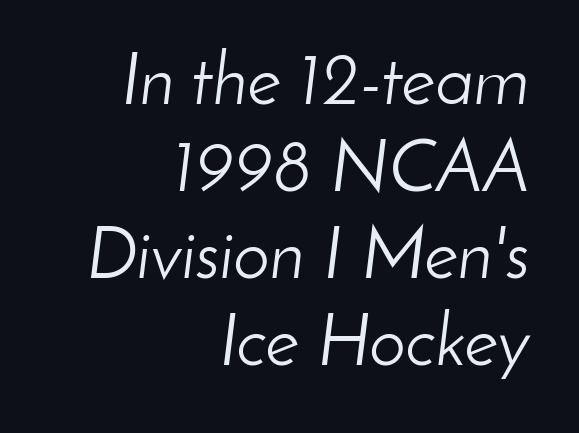
Q: Is the text bold? A: No.
Q: Is the text italic (slanted)? A: Yes, it leans right by about 8 degrees.
Q: Is the text underlined? A: No.
Q: How is the paragraph aligned? A: Right-aligned.
Q: Is the spacing between letters normal or unusually wide? A: Normal.
Q: Width (condensed, normal, or wide)? A: Normal.
Q: Stroke contrast? A: Low.
Q: x-height? A: Small.
Q: Monospaced? A: No.
